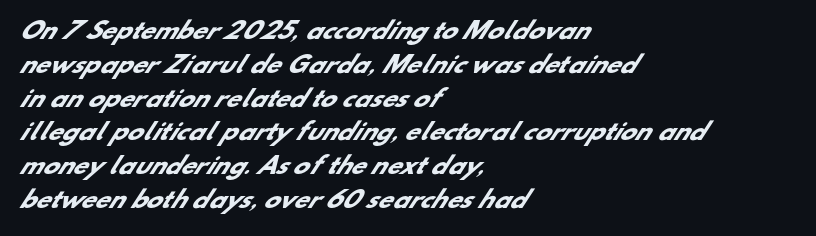
The image shows 23 px bold type; set left-aligned, normal line spacing (1.47x), normal letter spacing, not underlined.
